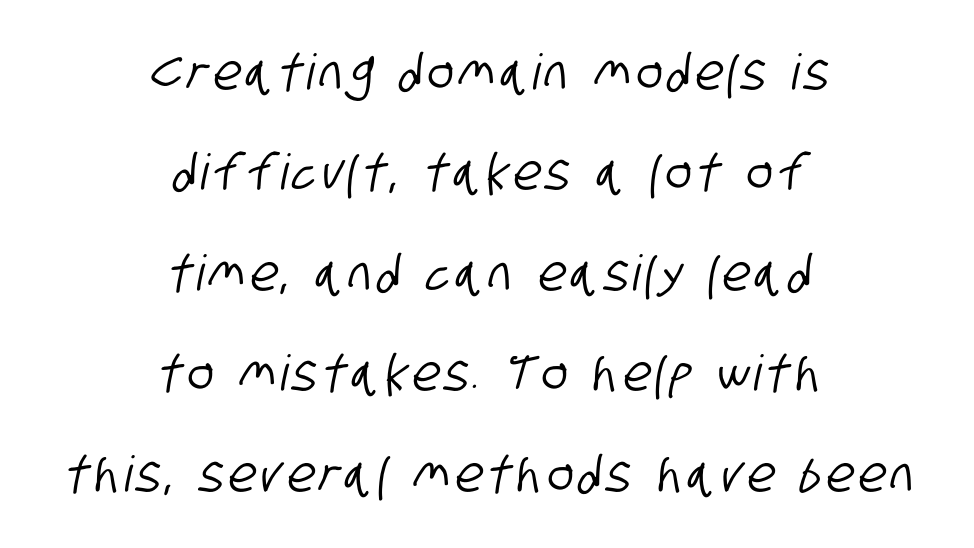
{"serif": "no", "width": "condensed", "stroke_contrast": "low", "x_height": "large", "monospaced": "no", "underline": "no", "align": "center", "line_spacing": "loose", "line_spacing_ratio": 2.05, "glyph_px": 49}
